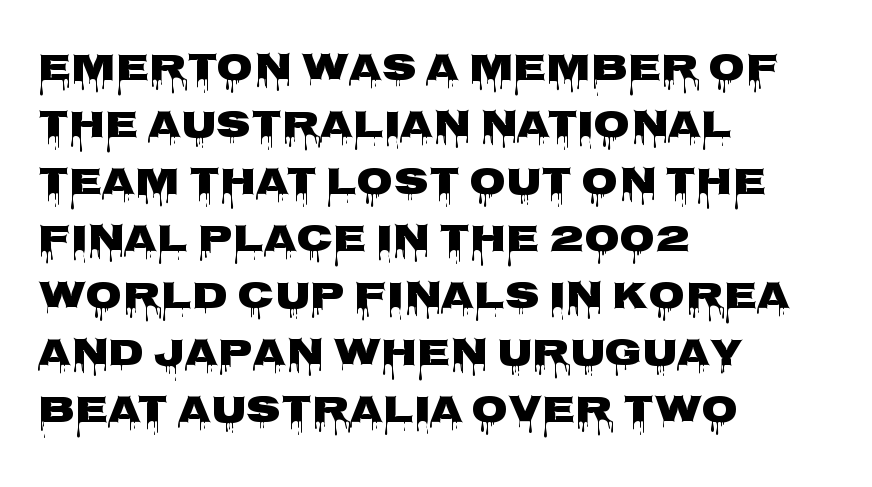
{"serif": "no", "italic": "no", "bold": "yes", "weight": "heavy", "width": "wide", "stroke_contrast": "low", "x_height": "large", "monospaced": "no", "underline": "no", "align": "left", "line_spacing": "normal", "line_spacing_ratio": 1.5, "letter_spacing": "normal", "letter_spacing_em": 0.0, "glyph_px": 38}
